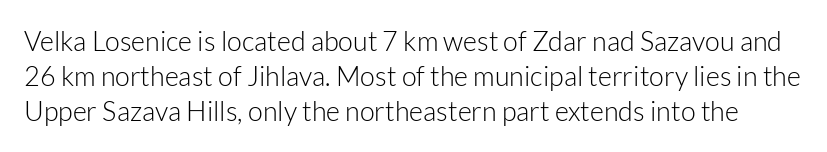
The image shows 27 px text type, upright; set normal line spacing (1.3x), normal letter spacing, not underlined.
